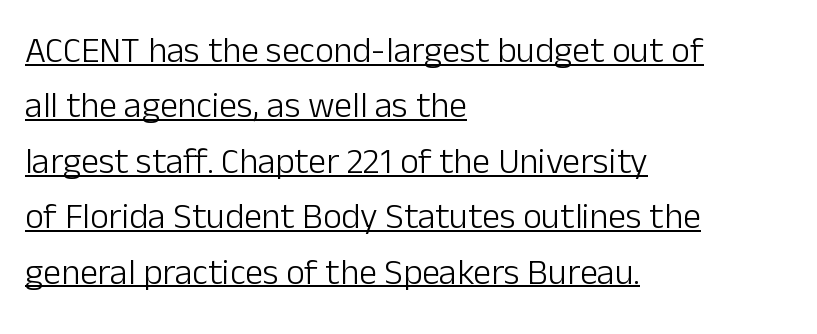
Q: Is the text bold? A: No.
Q: Is the text italic (slanted)? A: No, it is upright.
Q: Is the typeface a serif or a sans-serif typeface? A: Sans-serif.
Q: Is the text underlined? A: Yes.
Q: How is the paragraph aligned? A: Left-aligned.
Q: Is the spacing between letters normal or unusually wide? A: Normal.
Q: Is the spacing between lines tight, normal or loose? A: Normal.
Q: Width (condensed, normal, or wide)? A: Normal.
Q: Stroke contrast? A: Low.
Q: x-height? A: Medium.
Q: Monospaced? A: No.
